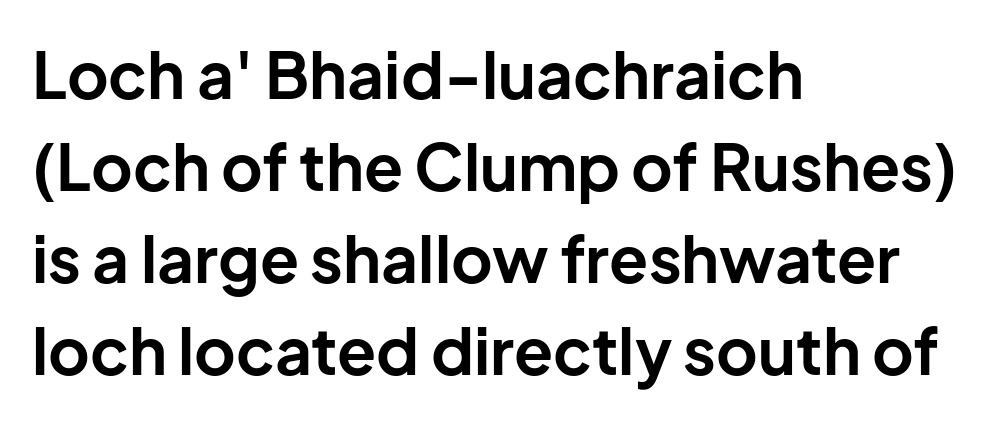
{"serif": "no", "italic": "no", "bold": "yes", "weight": "bold", "width": "normal", "stroke_contrast": "low", "x_height": "medium", "monospaced": "no", "underline": "no", "align": "left", "line_spacing": "normal", "line_spacing_ratio": 1.44, "letter_spacing": "normal", "letter_spacing_em": 0.0, "glyph_px": 64}
